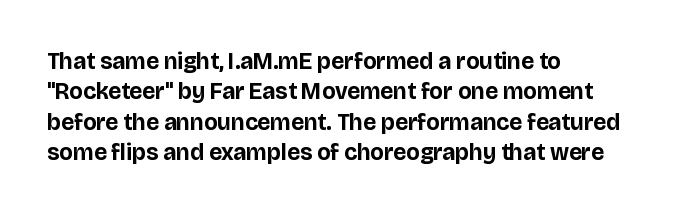
Q: Is the text bold? A: Yes.
Q: Is the text italic (slanted)? A: No, it is upright.
Q: Is the text underlined? A: No.
Q: How is the paragraph aligned? A: Left-aligned.
Q: Is the spacing between letters normal or unusually wide? A: Normal.
Q: Is the spacing between lines tight, normal or loose? A: Normal.
